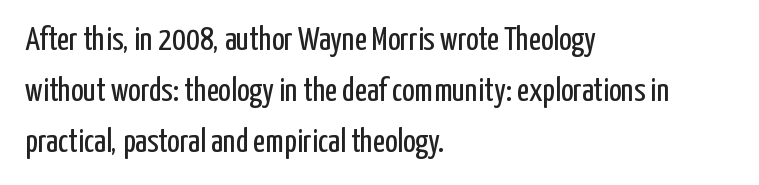
{"serif": "no", "italic": "no", "bold": "no", "weight": "regular", "width": "condensed", "stroke_contrast": "low", "x_height": "medium", "monospaced": "no", "underline": "no", "align": "left", "line_spacing": "normal", "line_spacing_ratio": 1.55, "letter_spacing": "normal", "letter_spacing_em": 0.0, "glyph_px": 33}
